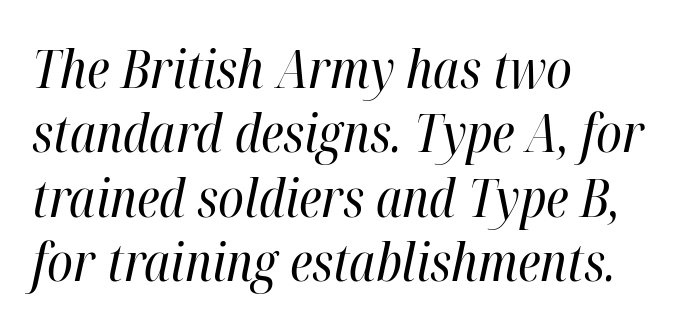
The image shows 52 px regular-weight, condensed type, italic (leaning right); set left-aligned, line spacing 1.24x, normal letter spacing, not underlined; high stroke contrast and a medium x-height.
